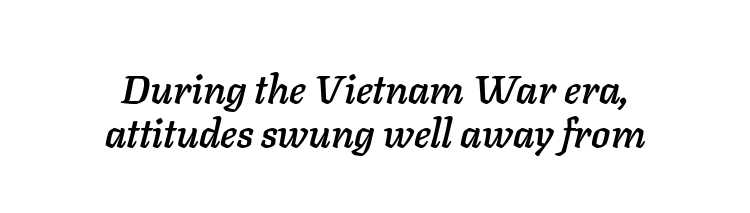
The image shows 40 px text type, italic (leaning right); set centered, tight line spacing (1.1x), normal letter spacing, not underlined; low stroke contrast and a medium x-height.
